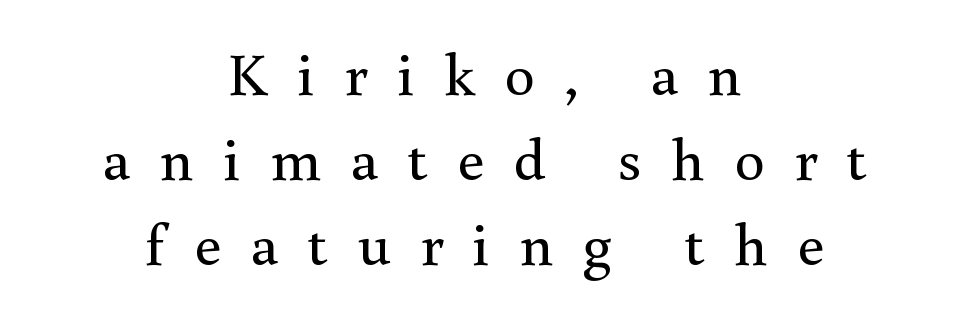
Q: Is the text bold? A: No.
Q: Is the text italic (slanted)? A: No, it is upright.
Q: Is the typeface a serif or a sans-serif typeface? A: Serif.
Q: Is the text underlined? A: No.
Q: How is the paragraph aligned? A: Centered.
Q: Is the spacing between letters normal or unusually wide? A: Unusually wide.
Q: Is the spacing between lines tight, normal or loose? A: Normal.
Q: Width (condensed, normal, or wide)? A: Normal.
Q: x-height? A: Small.
Q: Monospaced? A: No.
